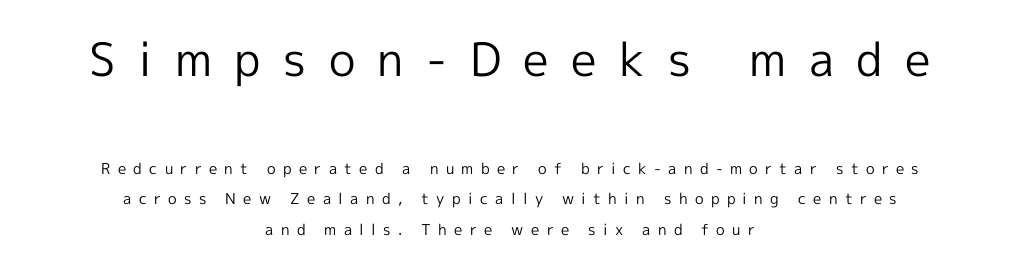
Q: Is the text bold? A: No.
Q: Is the text italic (slanted)? A: No, it is upright.
Q: Is the typeface a serif or a sans-serif typeface? A: Sans-serif.
Q: Is the text underlined? A: No.
Q: How is the paragraph aligned? A: Centered.
Q: Is the spacing between letters normal or unusually wide? A: Unusually wide.
Q: Is the spacing between lines tight, normal or loose? A: Loose.
Q: Which block of text is set in a larger size, the first (top) or the second (bottom)? A: The first (top) one.
Q: Width (condensed, normal, or wide)? A: Normal.
Q: x-height? A: Medium.
Q: Monospaced? A: No.
